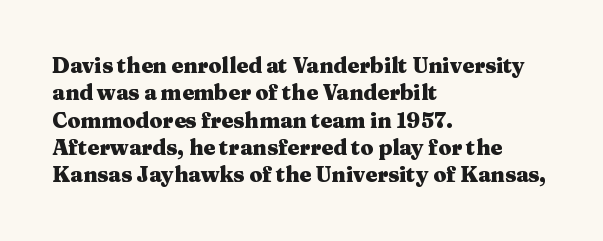
The image shows 21 px bold type, upright; set left-aligned, normal line spacing (1.3x), normal letter spacing, not underlined.
